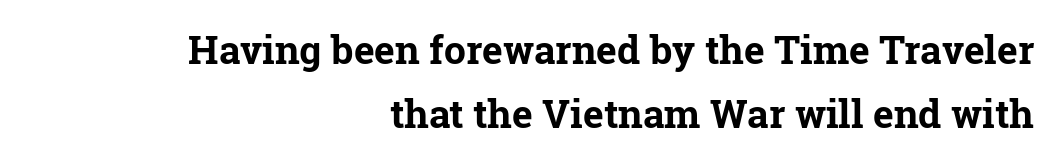
The specimen omits any rule beneath the text block's lines. Does the weight exceed regular? Yes, all the way to bold. Notice how the stems are strictly vertical — no italics here. To sum up the face: it has serifs. Looks like regular typesetting: each glyph gets only the width it needs. The gaps between neighbouring characters are ordinary and unremarkable.
